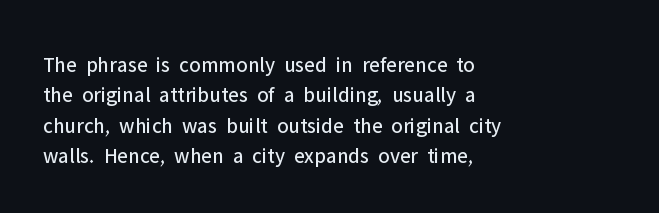
{"italic": "no", "bold": "no", "underline": "no", "align": "left", "line_spacing": "normal", "line_spacing_ratio": 1.38, "letter_spacing": "normal", "letter_spacing_em": 0.0, "glyph_px": 22}
